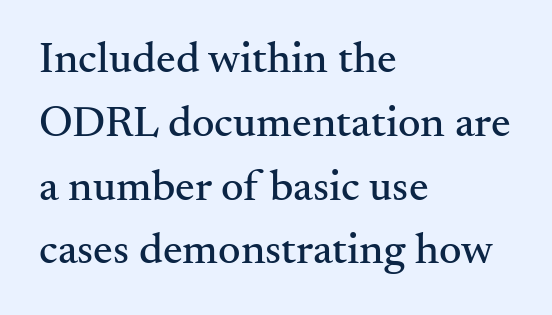
The image shows 44 px serif type, upright; set left-aligned, normal line spacing (1.45x), normal letter spacing, not underlined; medium stroke contrast and a small x-height.
